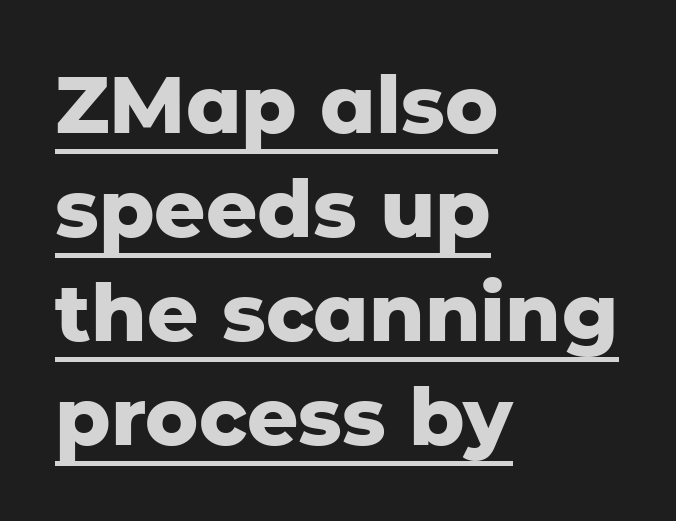
Q: Is the text bold? A: Yes.
Q: Is the text italic (slanted)? A: No, it is upright.
Q: Is the typeface a serif or a sans-serif typeface? A: Sans-serif.
Q: Is the text underlined? A: Yes.
Q: How is the paragraph aligned? A: Left-aligned.
Q: Is the spacing between letters normal or unusually wide? A: Normal.
Q: Is the spacing between lines tight, normal or loose? A: Normal.
Q: Width (condensed, normal, or wide)? A: Normal.
Q: Stroke contrast? A: Low.
Q: x-height? A: Medium.
Q: Monospaced? A: No.
